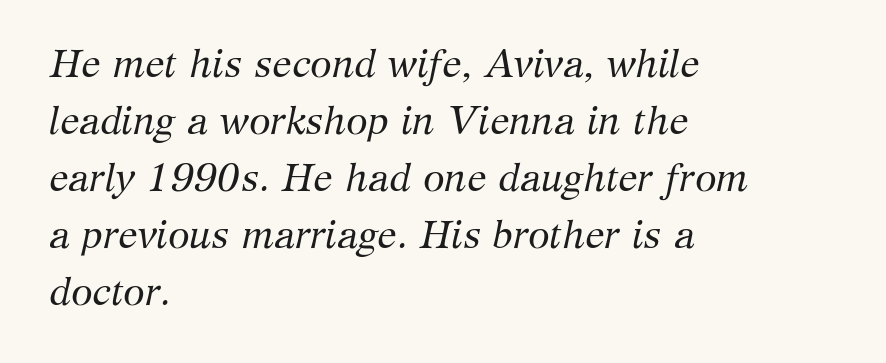
The image shows 39 px regular-weight serif type, italic (leaning right); set left-aligned, normal line spacing (1.46x), normal letter spacing, not underlined; medium stroke contrast and a medium x-height.
